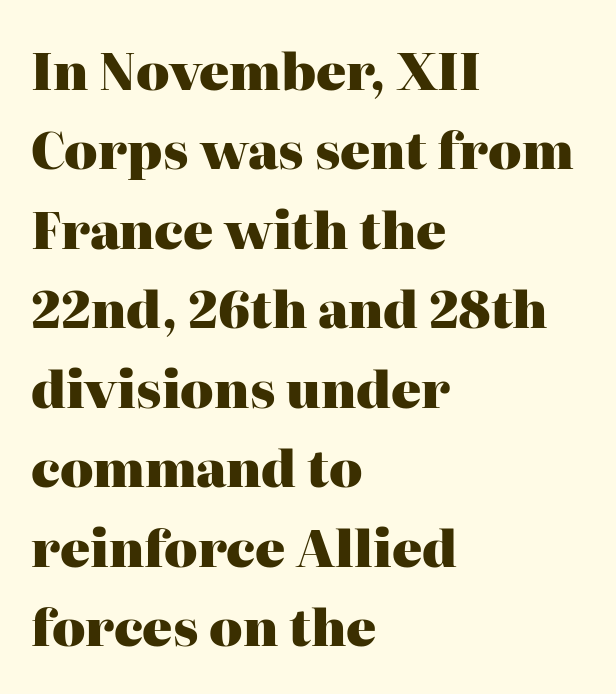
Every stem runs plumb, perpendicular to the baseline. How would I describe the line gaps? Plain and ordinary. Decoration check: the copy has no underline. The font family rendered here belongs to the serif group.
